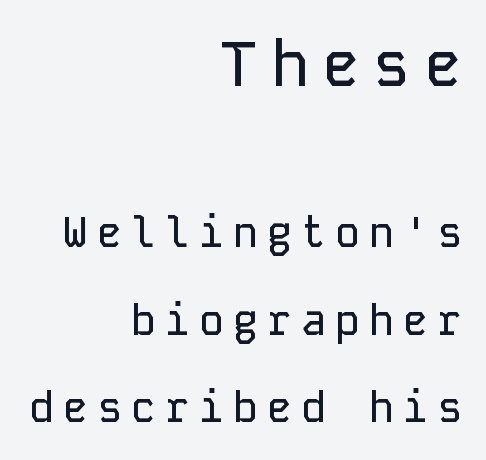
The image shows 63 px sans-serif type, upright, monospaced; set right-aligned, loose line spacing (2.08x), unusually wide letter spacing (+0.21 em), not underlined; the first (top) block is 1.5x larger; low stroke contrast and a medium x-height.
